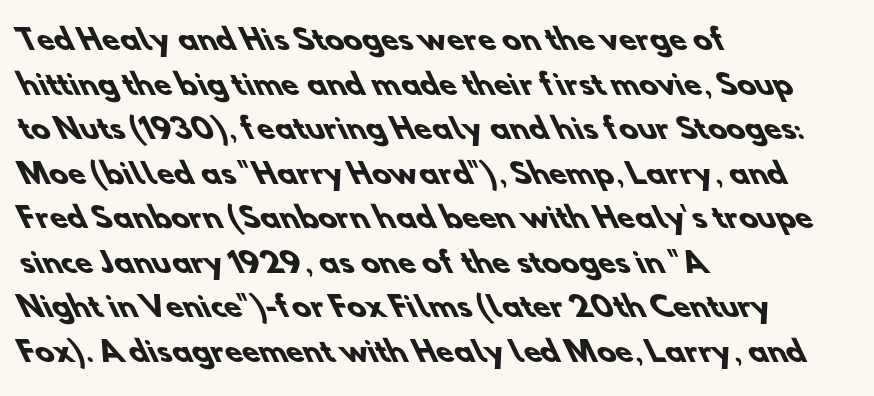
The image shows 28 px heavy sans-serif type; set left-aligned, normal line spacing (1.59x), normal letter spacing, not underlined; low stroke contrast and a small x-height.
